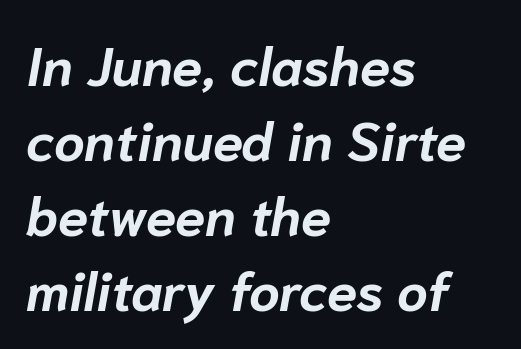
{"italic": "yes", "lean": "right", "slant_degrees": 10, "bold": "yes", "weight": "bold", "width": "normal", "stroke_contrast": "low", "x_height": "medium", "monospaced": "no", "underline": "no", "align": "left", "line_spacing": "normal", "line_spacing_ratio": 1.39, "letter_spacing": "normal", "letter_spacing_em": 0.0, "glyph_px": 54}
